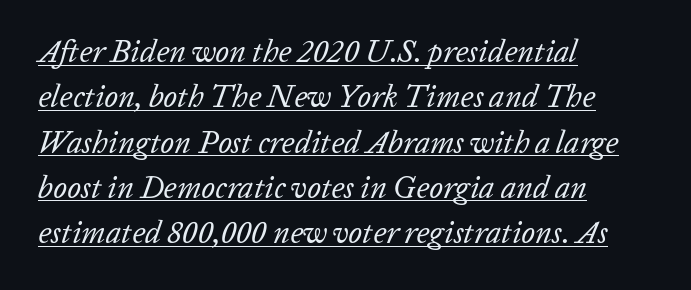
The image shows 31 px regular-weight type, italic (leaning right); set left-aligned, normal line spacing (1.46x), normal letter spacing, underlined; low stroke contrast and a medium x-height.
